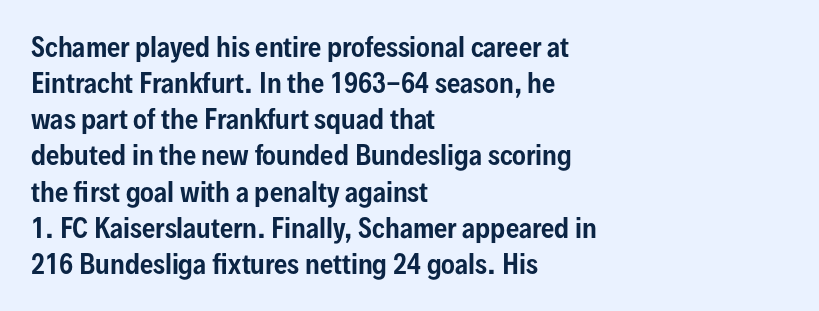
A typesetter would mark this as roman, not italic. Every row of glyphs begins at an identical x-position on the left. Descenders are the only things crossing below the line. Horizontal bands of white between lines are of average thickness.
